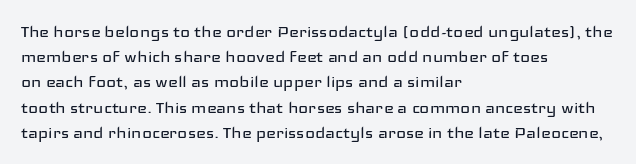
{"italic": "no", "bold": "no", "underline": "no", "align": "left", "line_spacing_ratio": 1.2, "letter_spacing": "normal", "letter_spacing_em": 0.0, "glyph_px": 21}
